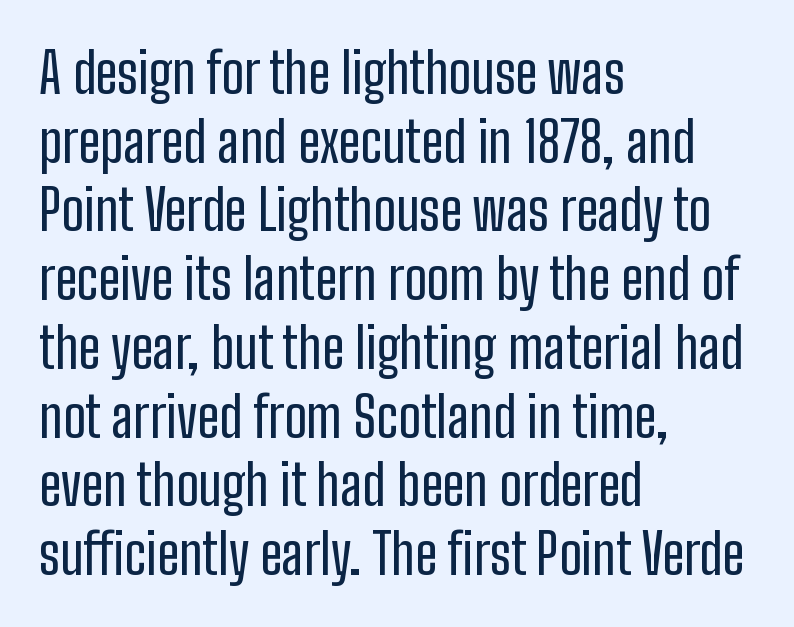
Typeset ragged right — the left edge is the straight one. Letters rest on an invisible, unmarked baseline. Caption: standard tracking, unaltered. How would I describe the line gaps? Plain and ordinary. The font's upright variant was chosen for this text.
